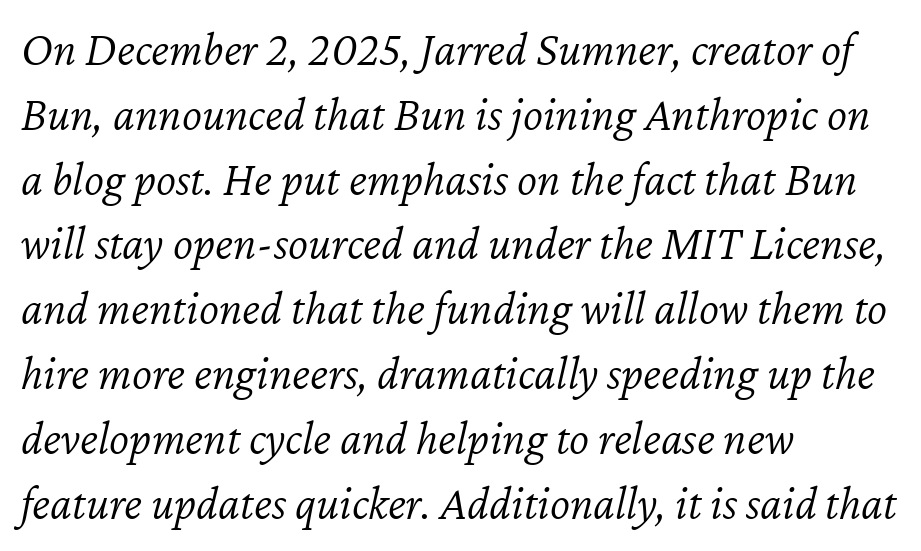
{"italic": "yes", "lean": "right", "slant_degrees": 12, "bold": "no", "weight": "light", "width": "normal", "stroke_contrast": "low", "x_height": "medium", "monospaced": "no", "underline": "no", "align": "left", "line_spacing": "normal", "line_spacing_ratio": 1.35, "letter_spacing": "normal", "letter_spacing_em": 0.0, "glyph_px": 48}
